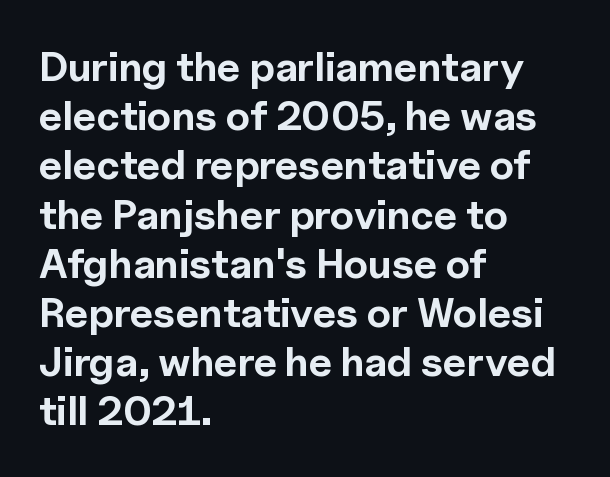
Q: Is the text bold? A: Yes.
Q: Is the text italic (slanted)? A: No, it is upright.
Q: Is the typeface a serif or a sans-serif typeface? A: Sans-serif.
Q: Is the text underlined? A: No.
Q: How is the paragraph aligned? A: Left-aligned.
Q: Is the spacing between letters normal or unusually wide? A: Normal.
Q: Width (condensed, normal, or wide)? A: Normal.
Q: x-height? A: Medium.
Q: Monospaced? A: No.
